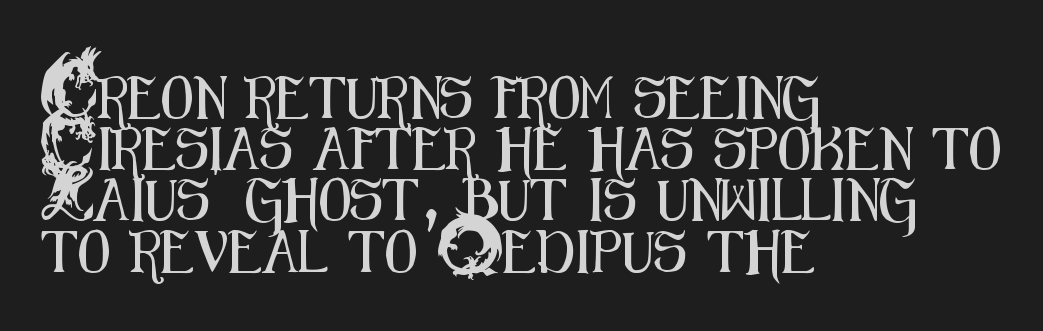
No feet cap the strokes, marking this as sans-serif type. The lines are quadded left. Character widths vary here, with narrow letters taking less room than wide ones. Posture: upright roman. The glyphs are unaccompanied by any horizontal stroke below them. Is the letter spacing exaggerated? No — it looks like the ordinary default.
